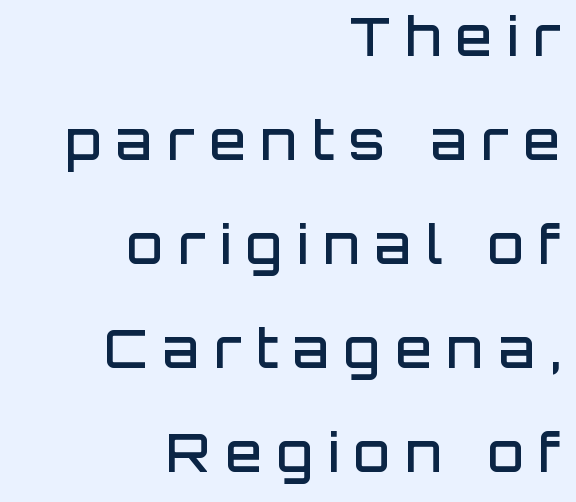
Q: Is the text bold? A: Semi-bold.
Q: Is the text italic (slanted)? A: No, it is upright.
Q: Is the typeface a serif or a sans-serif typeface? A: Sans-serif.
Q: Is the text underlined? A: No.
Q: How is the paragraph aligned? A: Right-aligned.
Q: Is the spacing between letters normal or unusually wide? A: Unusually wide.
Q: Is the spacing between lines tight, normal or loose? A: Loose.
Q: Width (condensed, normal, or wide)? A: Normal.
Q: Stroke contrast? A: Low.
Q: x-height? A: Large.
Q: Monospaced? A: No.
